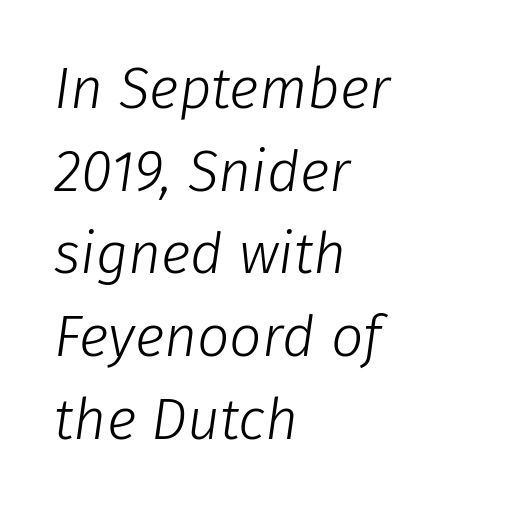
The image shows 57 px light type, italic (leaning right); set left-aligned, normal line spacing (1.45x), normal letter spacing, not underlined; low stroke contrast and a medium x-height.
